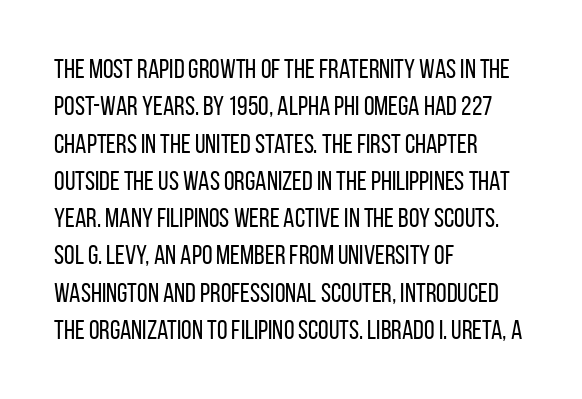
The image shows 27 px text type, upright; set left-aligned, normal line spacing (1.38x), normal letter spacing, not underlined.
